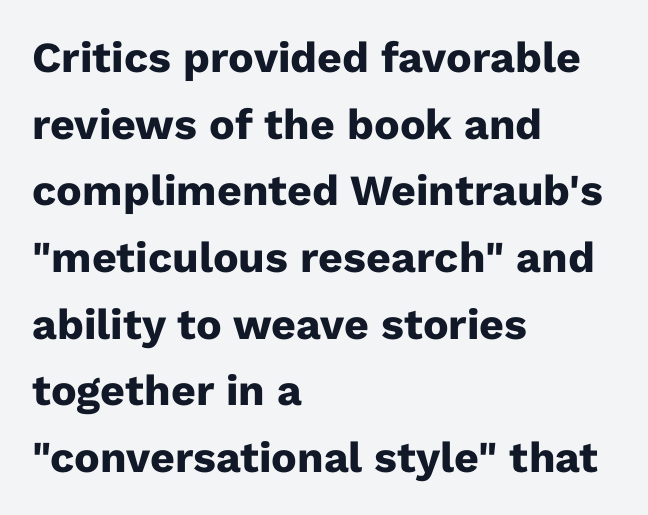
Q: Is the text bold? A: Yes.
Q: Is the text italic (slanted)? A: No, it is upright.
Q: Is the typeface a serif or a sans-serif typeface? A: Sans-serif.
Q: Is the text underlined? A: No.
Q: How is the paragraph aligned? A: Left-aligned.
Q: Is the spacing between letters normal or unusually wide? A: Normal.
Q: Is the spacing between lines tight, normal or loose? A: Normal.
Q: Width (condensed, normal, or wide)? A: Normal.
Q: Stroke contrast? A: Low.
Q: x-height? A: Medium.
Q: Monospaced? A: No.
